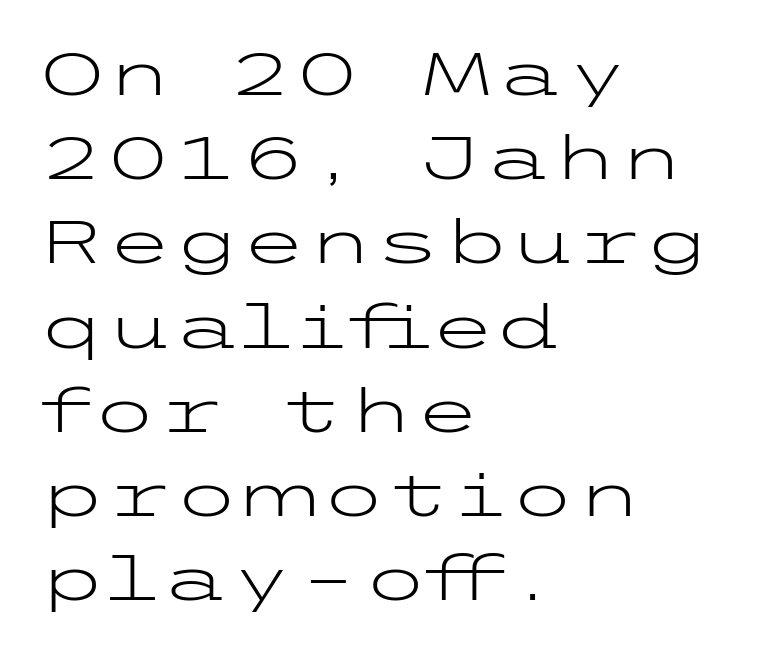
Compared with a centered layout, this one pins lines to the left instead. Compared with a typical body face, this is equally light or lighter still. Plain, unruled lines of type. Classification — sans serif. The letters sit at their default tracking, neither squeezed nor spread.
